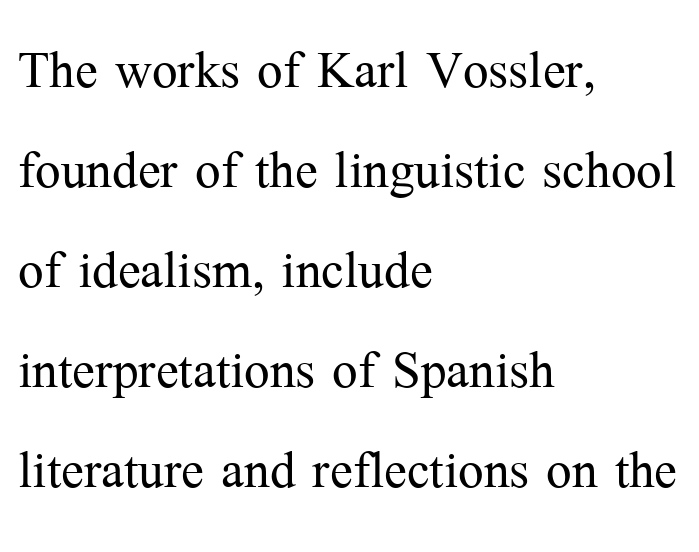
Q: Is the text bold? A: No.
Q: Is the text italic (slanted)? A: No, it is upright.
Q: Is the typeface a serif or a sans-serif typeface? A: Serif.
Q: Is the text underlined? A: No.
Q: How is the paragraph aligned? A: Left-aligned.
Q: Is the spacing between letters normal or unusually wide? A: Normal.
Q: Is the spacing between lines tight, normal or loose? A: Normal.
Q: Width (condensed, normal, or wide)? A: Normal.
Q: Stroke contrast? A: Medium.
Q: x-height? A: Medium.
Q: Monospaced? A: No.
